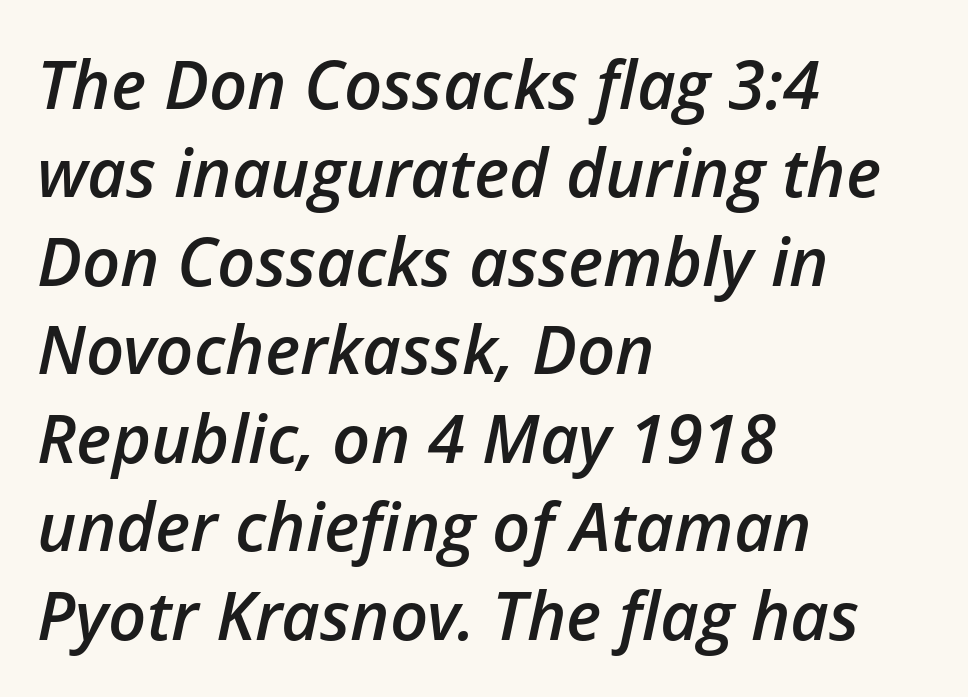
The image shows 67 px semibold type, italic (leaning right); set left-aligned, normal line spacing (1.32x), normal letter spacing, not underlined; low stroke contrast and a medium x-height.
